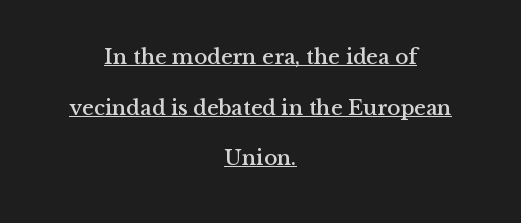
The image shows 22 px text type, upright; set centered, loose line spacing (2.3x), normal letter spacing, underlined.
